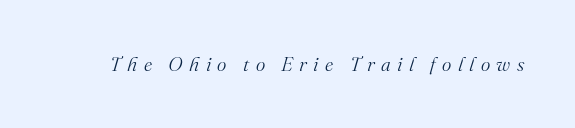
Q: Is the text bold? A: No.
Q: Is the text italic (slanted)? A: Yes, it leans right by about 16 degrees.
Q: Is the text underlined? A: No.
Q: Is the spacing between letters normal or unusually wide? A: Unusually wide.
